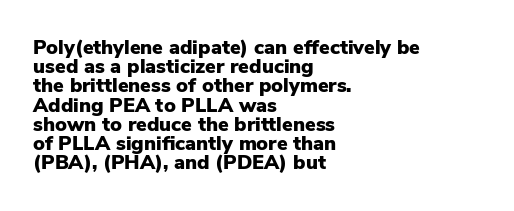
Q: Is the text bold? A: Yes.
Q: Is the text italic (slanted)? A: No, it is upright.
Q: Is the text underlined? A: No.
Q: How is the paragraph aligned? A: Left-aligned.
Q: Is the spacing between letters normal or unusually wide? A: Normal.
Q: Is the spacing between lines tight, normal or loose? A: Tight.
